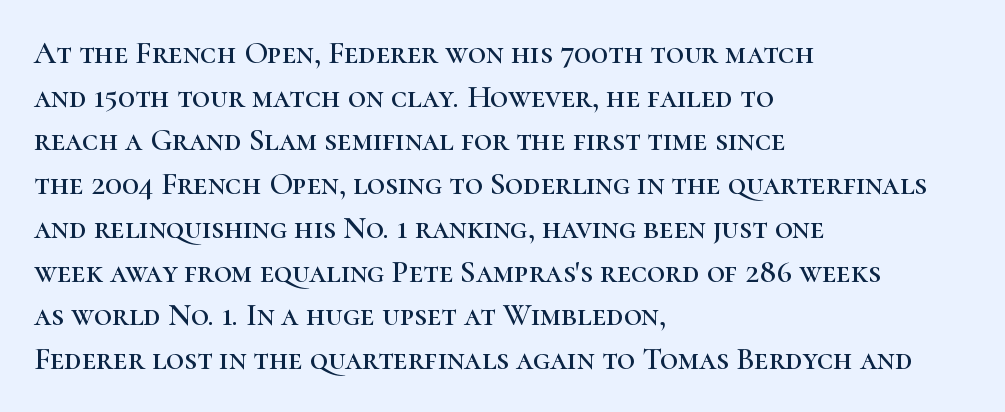
A serif font was chosen for this passage. In terms of posture, this sample is upright. Vertically, the passage feels balanced, rows spaced as you'd expect. This rendering features lettering with no underline. These lines stack with their left ends in a neat column.
